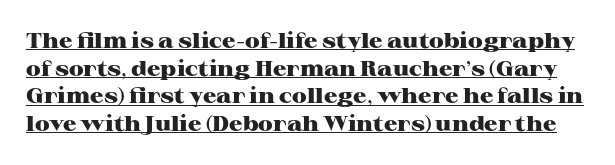
You can see a thin bar hugging the bottom of the glyphs. You can tell it's not italic because the verticals are truly vertical. This is heavy type, rendered in bold. This block has exactly the height ordinary leading produces.
